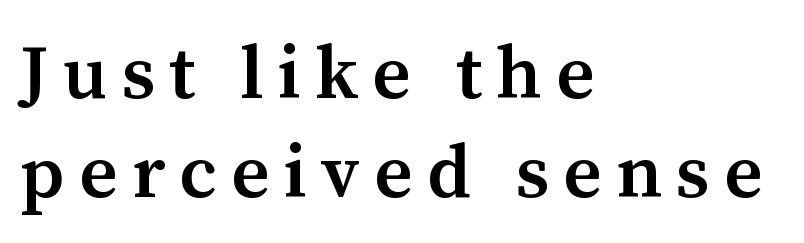
Do the letters lean? They stand straight. The words here are not underlined. Alignment: flush left. The passage shown is semibold, sitting just below true bold.
